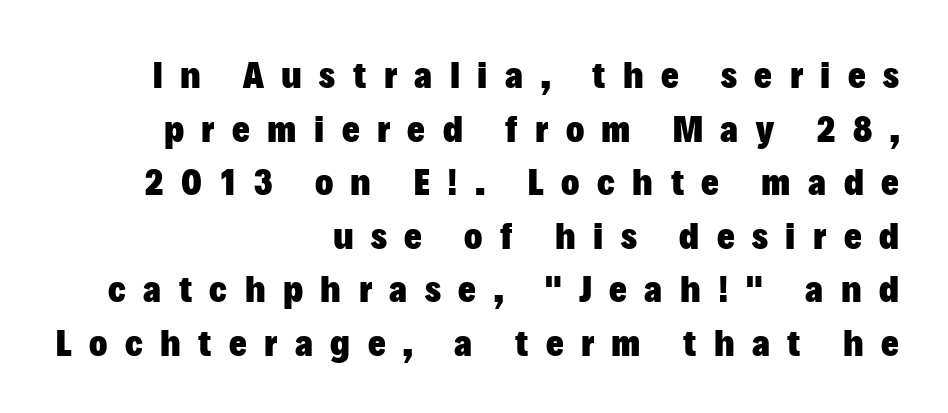
{"serif": "no", "italic": "no", "bold": "yes", "weight": "heavy", "width": "normal", "stroke_contrast": "low", "x_height": "medium", "monospaced": "no", "underline": "no", "align": "right", "line_spacing": "normal", "line_spacing_ratio": 1.41, "letter_spacing": "wide", "letter_spacing_em": 0.46, "glyph_px": 38}
